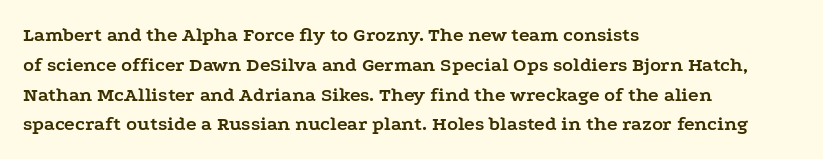
Summary of weight: heavy, a full bold. This sample is left-justified, so line endings fall wherever the words run out. The type sits square on the baseline with zero lean. The lines sit at an ordinary, default distance from one another. A bare baseline throughout the passage. This sample uses plain, unmodified letter spacing.
